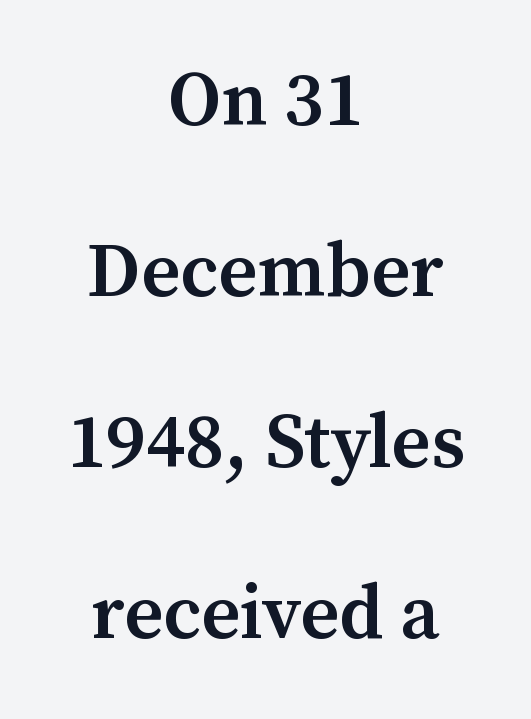
The image shows 76 px semibold serif type, upright; set centered, loose line spacing (2.25x), normal letter spacing, not underlined; medium stroke contrast and a medium x-height.
